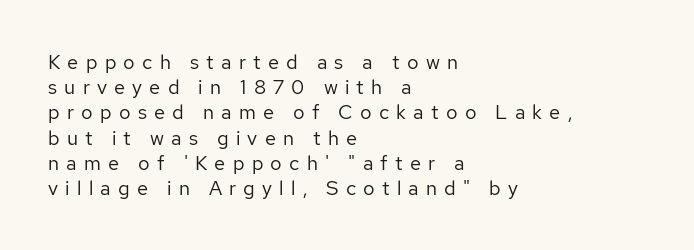
Q: Is the text bold? A: No.
Q: Is the text italic (slanted)? A: No, it is upright.
Q: Is the text underlined? A: No.
Q: How is the paragraph aligned? A: Left-aligned.
Q: Is the spacing between letters normal or unusually wide? A: Unusually wide.
Q: Is the spacing between lines tight, normal or loose? A: Normal.
